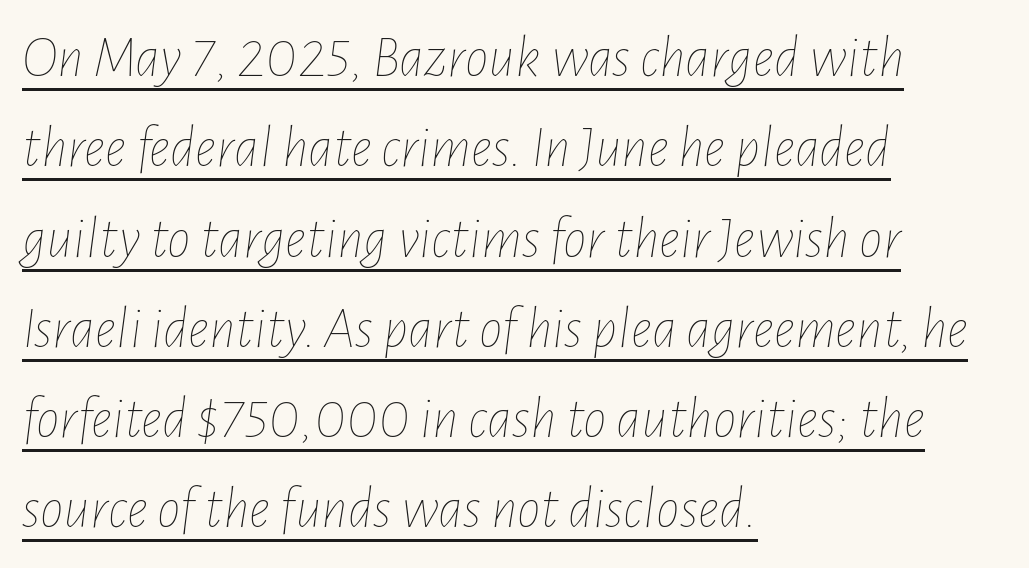
Q: Is the text bold? A: No.
Q: Is the text italic (slanted)? A: Yes, it leans right by about 7 degrees.
Q: Is the text underlined? A: Yes.
Q: How is the paragraph aligned? A: Left-aligned.
Q: Is the spacing between letters normal or unusually wide? A: Normal.
Q: Is the spacing between lines tight, normal or loose? A: Normal.
Q: Width (condensed, normal, or wide)? A: Condensed.
Q: Stroke contrast? A: Low.
Q: x-height? A: Medium.
Q: Monospaced? A: No.
